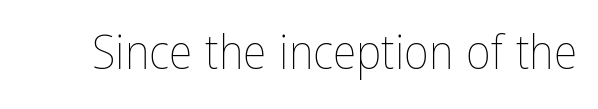
Q: Is the text bold? A: No.
Q: Is the text italic (slanted)? A: No, it is upright.
Q: Is the text underlined? A: No.
Q: Is the spacing between letters normal or unusually wide? A: Normal.
Q: Width (condensed, normal, or wide)? A: Condensed.
Q: Stroke contrast? A: Low.
Q: x-height? A: Medium.
Q: Monospaced? A: No.
